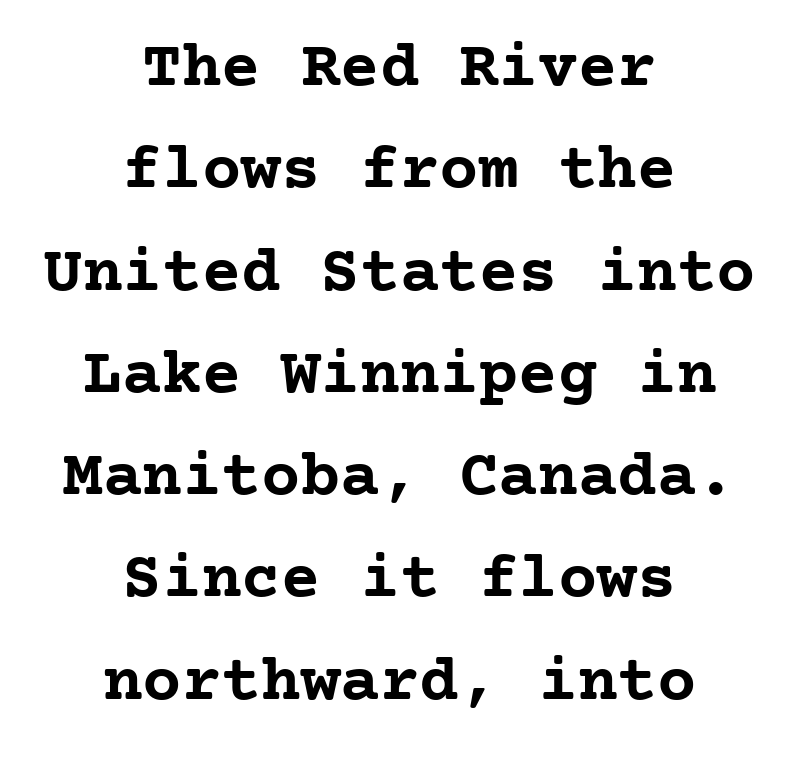
The image shows 66 px semibold serif type, upright, monospaced; set centered, normal line spacing (1.55x), normal letter spacing, not underlined; low stroke contrast and a medium x-height.
